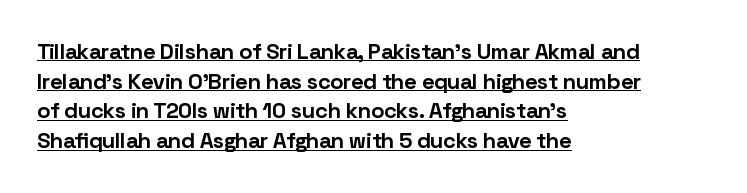
Q: Is the text bold? A: Yes.
Q: Is the text italic (slanted)? A: No, it is upright.
Q: Is the text underlined? A: Yes.
Q: How is the paragraph aligned? A: Left-aligned.
Q: Is the spacing between letters normal or unusually wide? A: Normal.
Q: Is the spacing between lines tight, normal or loose? A: Normal.
